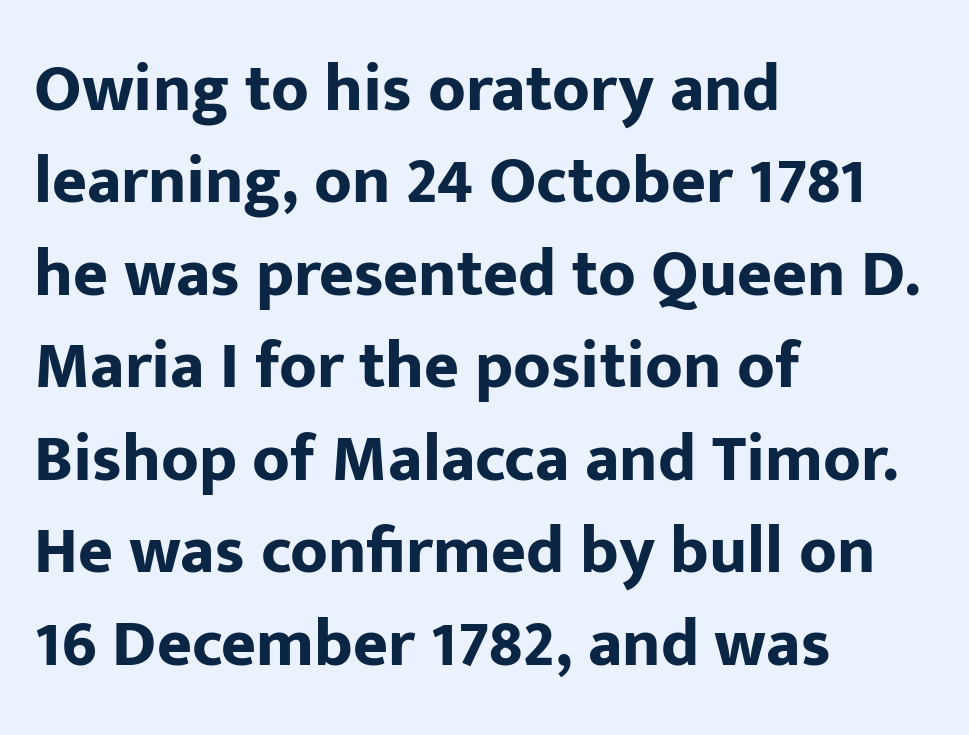
{"serif": "no", "italic": "no", "bold": "yes", "weight": "bold", "width": "normal", "stroke_contrast": "low", "x_height": "medium", "monospaced": "no", "underline": "no", "align": "left", "line_spacing": "normal", "line_spacing_ratio": 1.38, "letter_spacing": "normal", "letter_spacing_em": 0.0, "glyph_px": 67}
